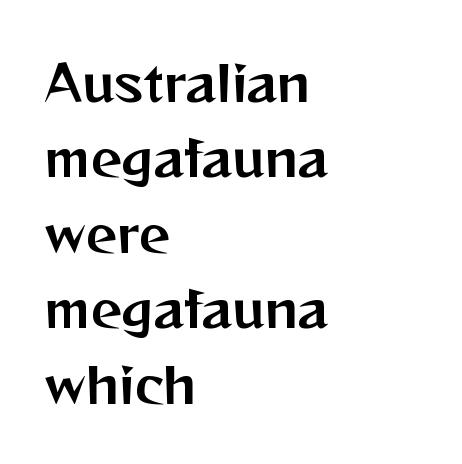
Q: Is the text italic (slanted)? A: No, it is upright.
Q: Is the typeface a serif or a sans-serif typeface? A: Sans-serif.
Q: Is the text underlined? A: No.
Q: How is the paragraph aligned? A: Left-aligned.
Q: Is the spacing between letters normal or unusually wide? A: Normal.
Q: Is the spacing between lines tight, normal or loose? A: Normal.
Q: Width (condensed, normal, or wide)? A: Normal.
Q: Stroke contrast? A: Medium.
Q: x-height? A: Medium.
Q: Monospaced? A: No.
